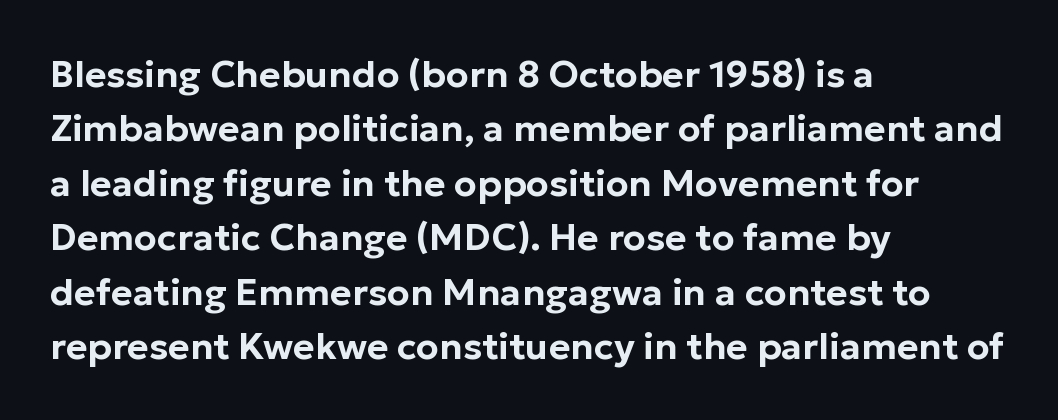
A roman cut, with each character standing at attention. Interline gaps are of average width in this sample. What kind of face is this? One without serifs — a sans. These lines are rendered in a variable-pitch font. Rule under the text: the space is simply empty.
